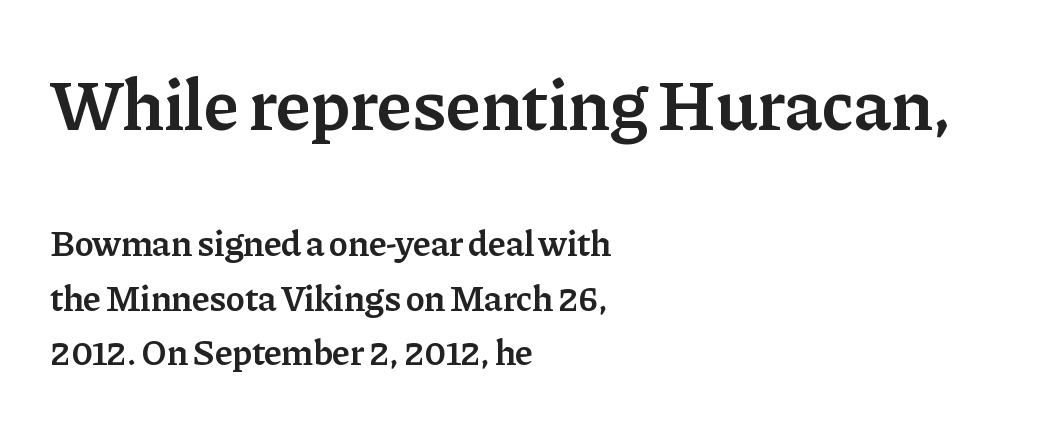
To sum up the face: it has serifs. No italicization has been applied; the sample stays upright. This sample has the flowing, uneven cadence of proportional lettering. The compositor pushed each line to the left boundary. Glance below the letters and you will spot only blank space. Whoever set this made the first block the dominant, larger element.
